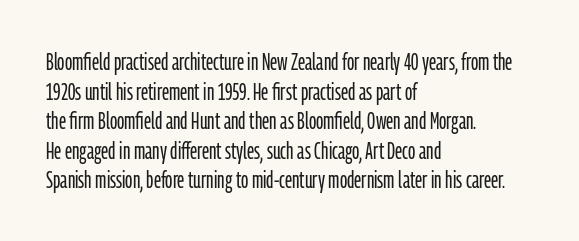
Q: Is the text bold? A: No.
Q: Is the text italic (slanted)? A: No, it is upright.
Q: Is the text underlined? A: No.
Q: How is the paragraph aligned? A: Left-aligned.
Q: Is the spacing between letters normal or unusually wide? A: Normal.
